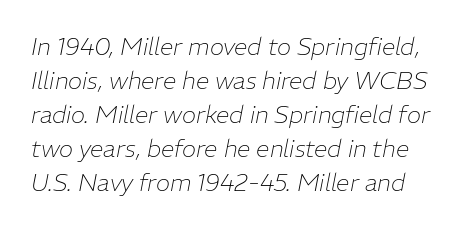
The image shows 24 px text type, italic (leaning right); set normal line spacing (1.42x), normal letter spacing, not underlined.
